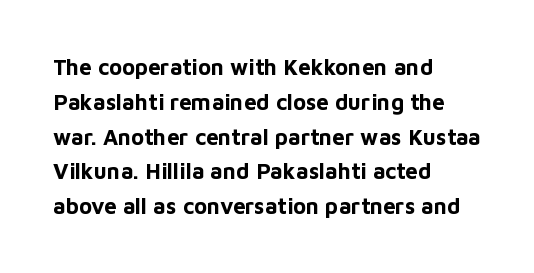
One-word summary of the alignment: left. Characters remain perfectly vertical along every line. Words float on clear page, feet unadorned. Look at the tracking — it's just the regular setting, nothing added.
